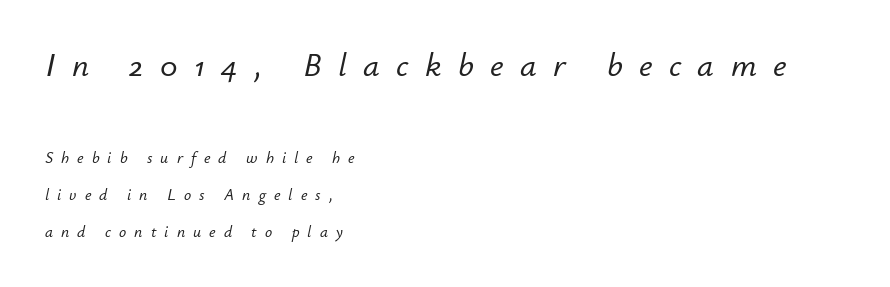
Q: Is the text italic (slanted)? A: Yes, it leans right by about 12 degrees.
Q: Is the text underlined? A: No.
Q: How is the paragraph aligned? A: Left-aligned.
Q: Is the spacing between letters normal or unusually wide? A: Unusually wide.
Q: Is the spacing between lines tight, normal or loose? A: Loose.
Q: Which block of text is set in a larger size, the first (top) or the second (bottom)? A: The first (top) one.
Q: Width (condensed, normal, or wide)? A: Normal.
Q: Stroke contrast? A: Low.
Q: x-height? A: Small.
Q: Monospaced? A: No.
